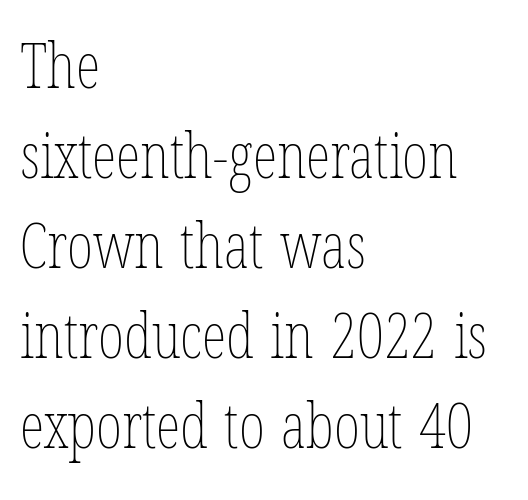
Spacing between characters is what you'd get straight out of the box. Whoever set this chose a conventional vertical rhythm. Nobody drew a line under any word here. The setting favours the left margin, as ordinary paragraphs usually do.
